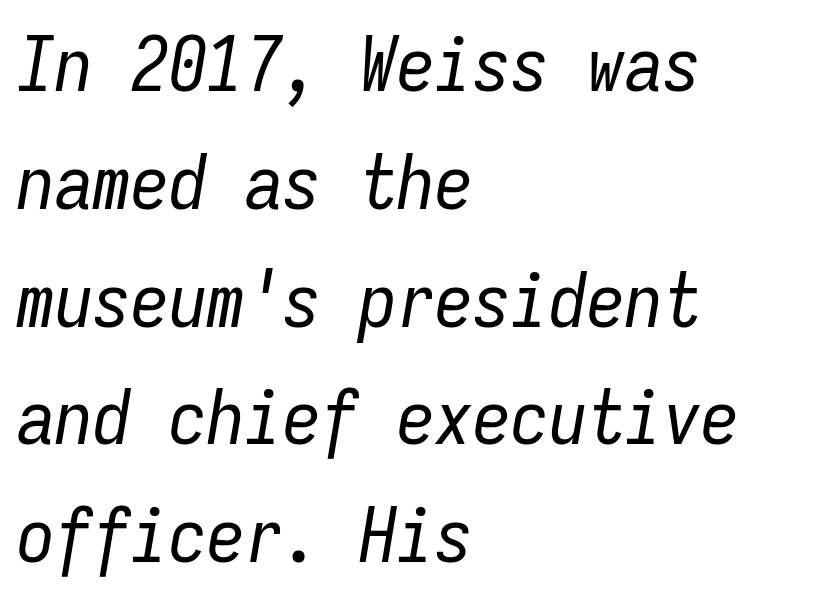
You could call the tracking neutral — neither tight nor loose. Summary of vertical rhythm: regular, with standard interline spacing. The passage shown is not bold in any degree. This rendering features lettering with no underline.
